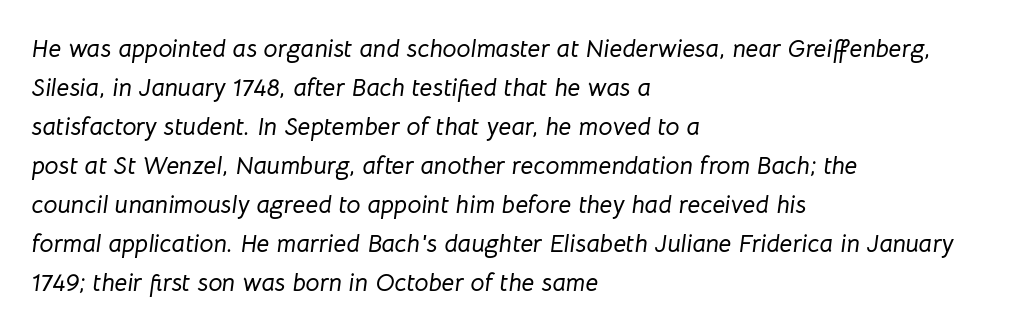
The image shows 25 px text type, italic (leaning right); set left-aligned, normal line spacing (1.56x), normal letter spacing, not underlined.
